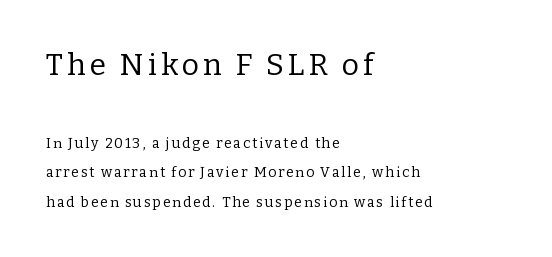
Q: Is the text bold? A: No.
Q: Is the text italic (slanted)? A: No, it is upright.
Q: Is the typeface a serif or a sans-serif typeface? A: Serif.
Q: Is the text underlined? A: No.
Q: How is the paragraph aligned? A: Left-aligned.
Q: Is the spacing between lines tight, normal or loose? A: Loose.
Q: Which block of text is set in a larger size, the first (top) or the second (bottom)? A: The first (top) one.
Q: Width (condensed, normal, or wide)? A: Normal.
Q: Stroke contrast? A: Low.
Q: x-height? A: Medium.
Q: Monospaced? A: No.
